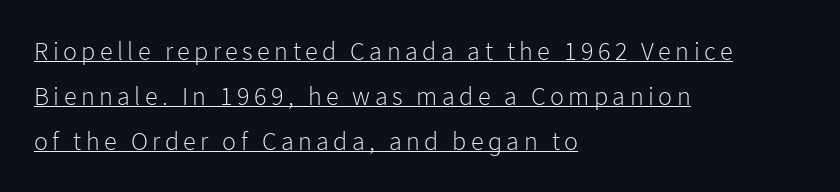
Q: Is the text bold? A: No.
Q: Is the text italic (slanted)? A: No, it is upright.
Q: Is the text underlined? A: Yes.
Q: How is the paragraph aligned? A: Left-aligned.
